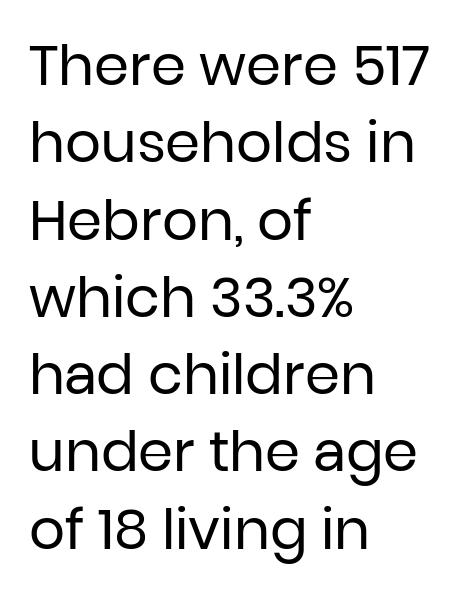
{"serif": "no", "italic": "no", "bold": "no", "weight": "regular", "width": "normal", "stroke_contrast": "low", "x_height": "medium", "monospaced": "no", "underline": "no", "align": "left", "line_spacing": "normal", "line_spacing_ratio": 1.38, "letter_spacing": "normal", "letter_spacing_em": 0.0, "glyph_px": 56}
